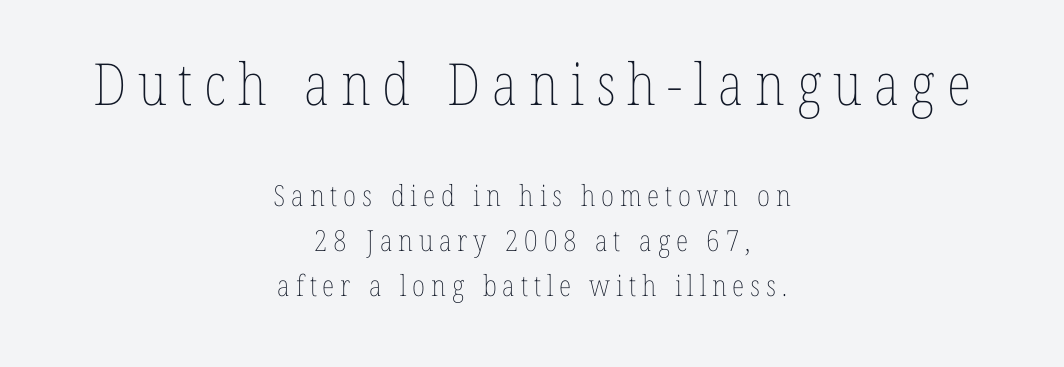
The image shows 58 px thin, condensed type, upright; set centered, normal line spacing (1.56x), unusually wide letter spacing (+0.2 em), not underlined; the first (top) block is 2.0x larger; low stroke contrast and a medium x-height.
